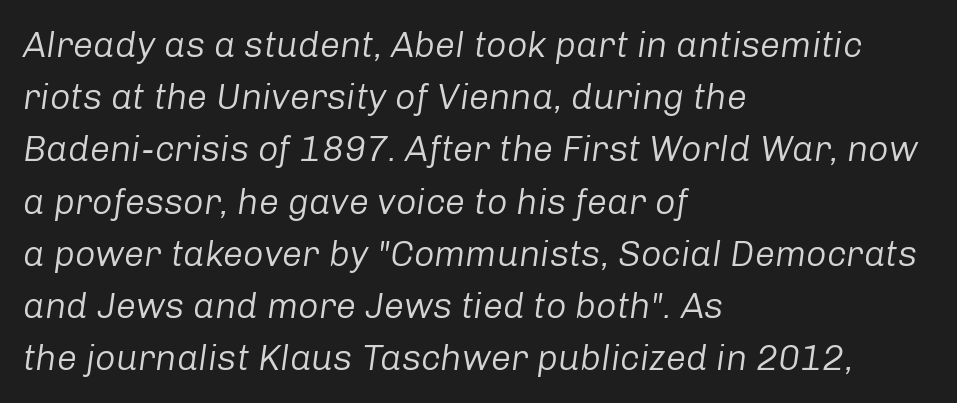
The image shows 36 px regular-weight type, italic (leaning right); set left-aligned, normal line spacing (1.45x), normal letter spacing, not underlined; low stroke contrast and a medium x-height.
